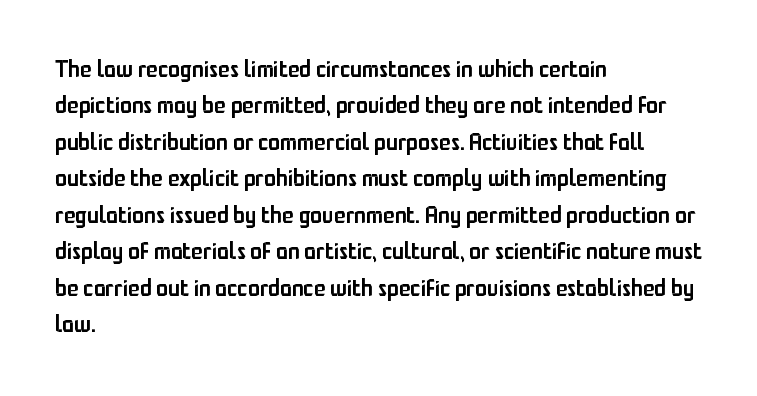
{"italic": "no", "bold": "semi", "underline": "no", "align": "left", "line_spacing": "normal", "line_spacing_ratio": 1.52, "letter_spacing": "normal", "letter_spacing_em": 0.0, "glyph_px": 24}
